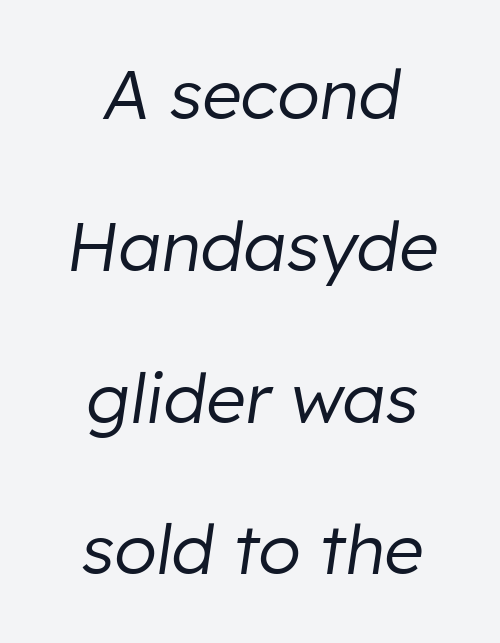
The image shows 69 px regular-weight type, italic (leaning right); set centered, loose line spacing (2.2x), normal letter spacing, not underlined; low stroke contrast and a medium x-height.
